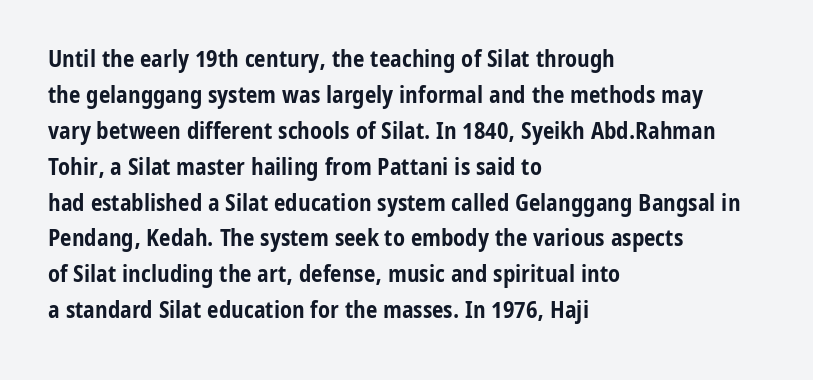
Q: Is the text bold? A: Yes.
Q: Is the text italic (slanted)? A: No, it is upright.
Q: Is the text underlined? A: No.
Q: How is the paragraph aligned? A: Left-aligned.
Q: Is the spacing between letters normal or unusually wide? A: Normal.
Q: Is the spacing between lines tight, normal or loose? A: Normal.
